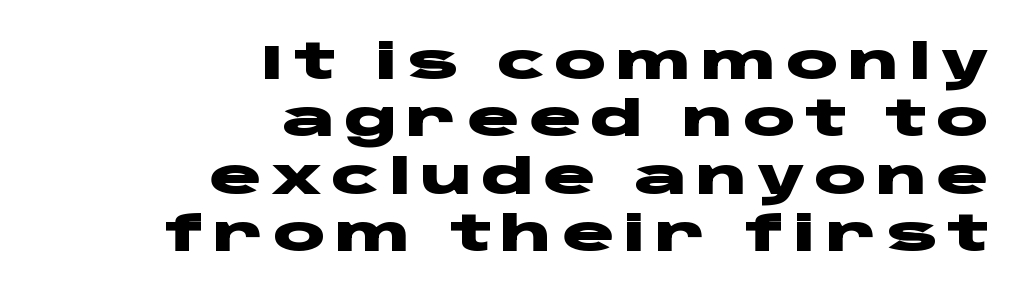
The image shows 49 px heavy, wide sans-serif type, upright; set right-aligned, line spacing 1.17x, not underlined; low stroke contrast and a large x-height.
